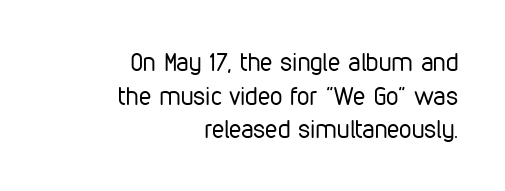
Q: Is the text bold? A: No.
Q: Is the text italic (slanted)? A: No, it is upright.
Q: Is the text underlined? A: No.
Q: How is the paragraph aligned? A: Right-aligned.
Q: Is the spacing between letters normal or unusually wide? A: Normal.
Q: Is the spacing between lines tight, normal or loose? A: Normal.
